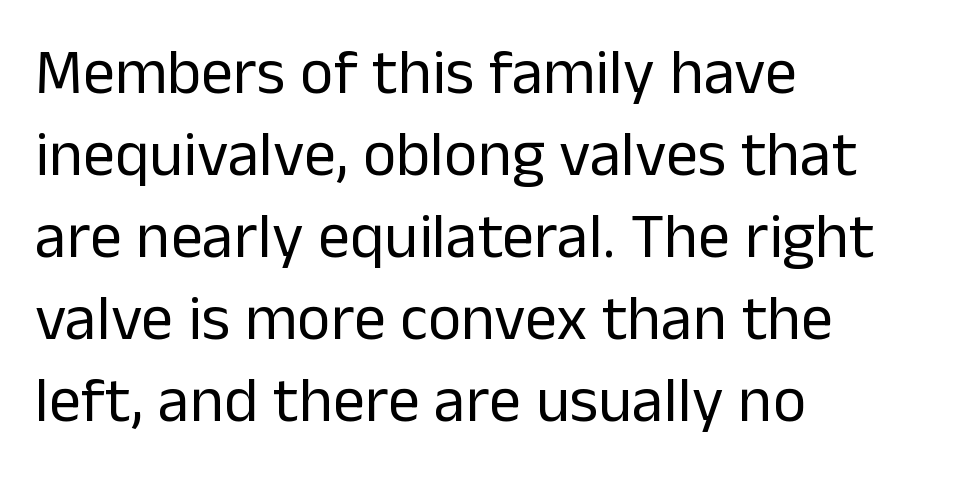
Type without underlining. Ink coverage per letter is moderate at most. Unlike a traditional serif, this face leaves its strokes unadorned. This sample uses plain, unmodified letter spacing. Do the letters lean? They stand straight. Is this a fixed-width face? No — the glyphs have proportional, varying widths.
